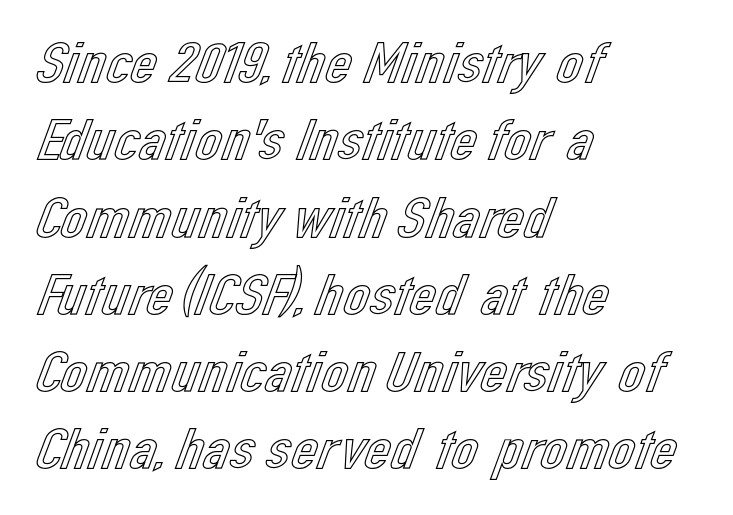
The image shows 59 px text type; set left-aligned, normal line spacing (1.31x), normal letter spacing, not underlined; a medium x-height.
